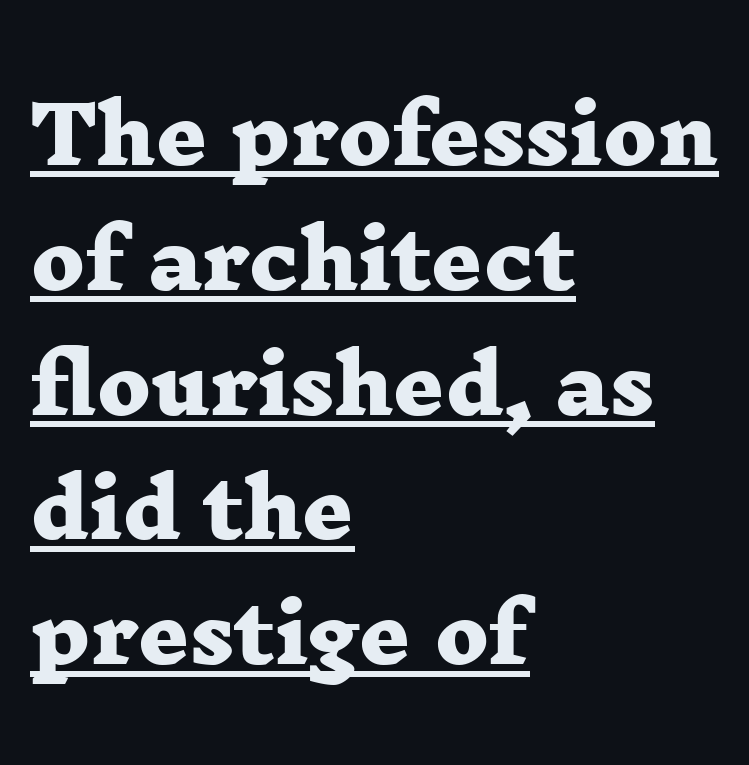
The image shows 79 px heavy, wide serif type; set left-aligned, normal line spacing (1.58x), normal letter spacing, underlined; low stroke contrast and a medium x-height.
